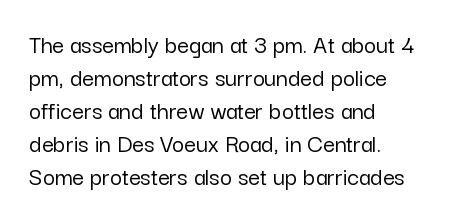
The image shows 26 px text type, upright; set left-aligned, normal line spacing (1.27x), normal letter spacing, not underlined.
